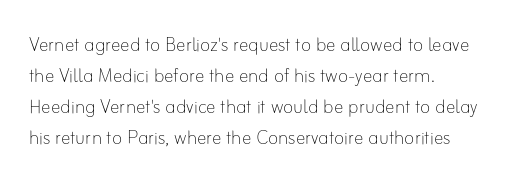
{"italic": "no", "bold": "no", "underline": "no", "align": "left", "line_spacing": "normal", "line_spacing_ratio": 1.29, "letter_spacing": "normal", "letter_spacing_em": 0.0, "glyph_px": 24}
